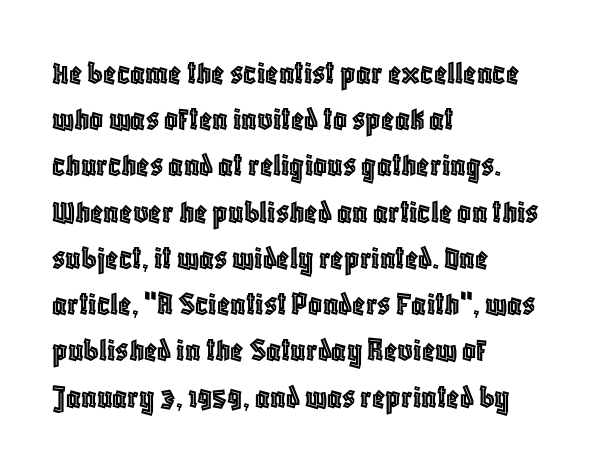
The image shows 34 px condensed type, upright; set left-aligned, normal line spacing (1.36x), normal letter spacing, not underlined; a large x-height.
